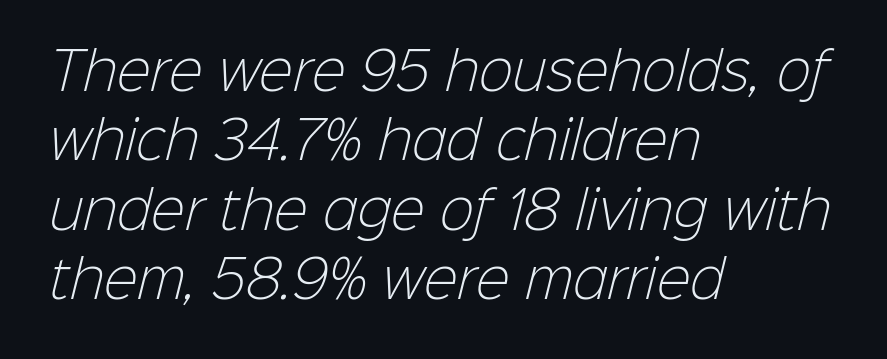
Q: Is the text bold? A: No.
Q: Is the typeface a serif or a sans-serif typeface? A: Sans-serif.
Q: Is the text underlined? A: No.
Q: How is the paragraph aligned? A: Left-aligned.
Q: Is the spacing between letters normal or unusually wide? A: Normal.
Q: Is the spacing between lines tight, normal or loose? A: Normal.
Q: Width (condensed, normal, or wide)? A: Normal.
Q: Stroke contrast? A: Low.
Q: x-height? A: Medium.
Q: Monospaced? A: No.
